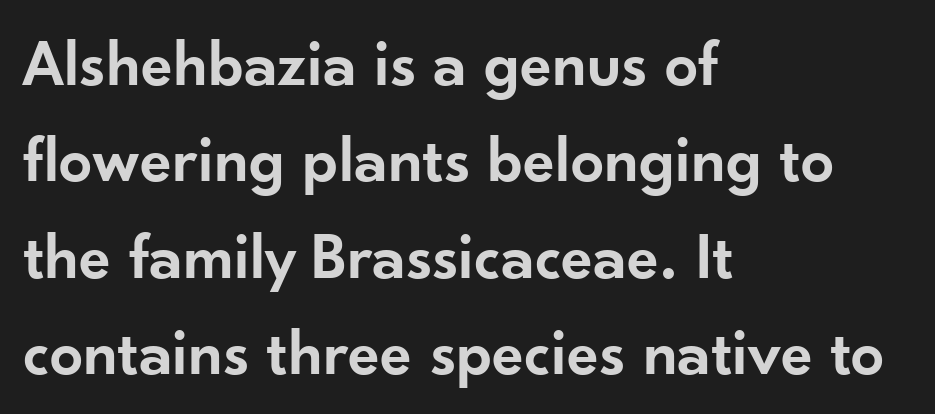
The image shows 66 px semibold sans-serif type, upright; set left-aligned, normal line spacing (1.46x), normal letter spacing, not underlined; low stroke contrast and a small x-height.
